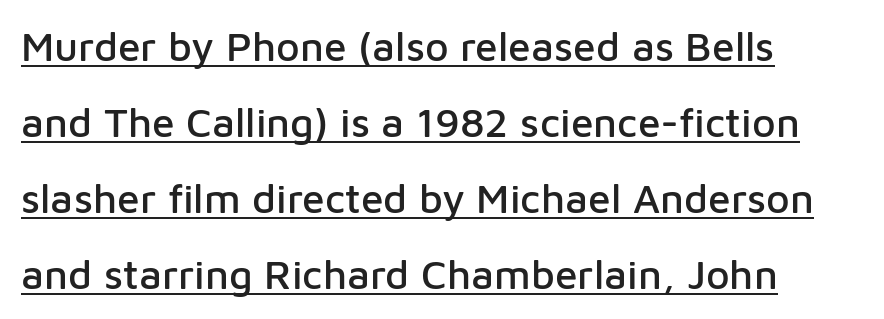
Typeset ragged right — the left edge is the straight one. Vertical strokes here are truly vertical. Nothing sits at the stroke ends, so this counts as sans-serif. Beneath each row of characters lies a ruled line.
